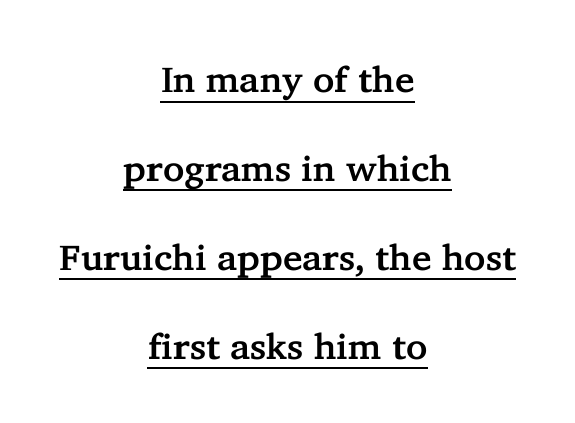
{"serif": "yes", "italic": "no", "width": "normal", "stroke_contrast": "low", "x_height": "medium", "monospaced": "no", "underline": "yes", "align": "center", "line_spacing": "loose", "line_spacing_ratio": 2.47, "letter_spacing": "normal", "letter_spacing_em": 0.0, "glyph_px": 36}
